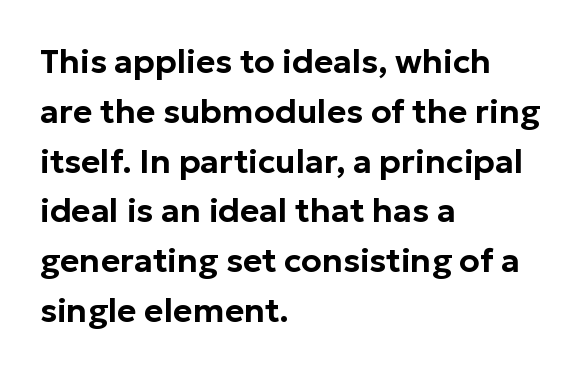
Q: Is the text italic (slanted)? A: No, it is upright.
Q: Is the typeface a serif or a sans-serif typeface? A: Sans-serif.
Q: Is the text underlined? A: No.
Q: How is the paragraph aligned? A: Left-aligned.
Q: Is the spacing between letters normal or unusually wide? A: Normal.
Q: Is the spacing between lines tight, normal or loose? A: Normal.
Q: Width (condensed, normal, or wide)? A: Normal.
Q: Stroke contrast? A: Low.
Q: x-height? A: Medium.
Q: Monospaced? A: No.
